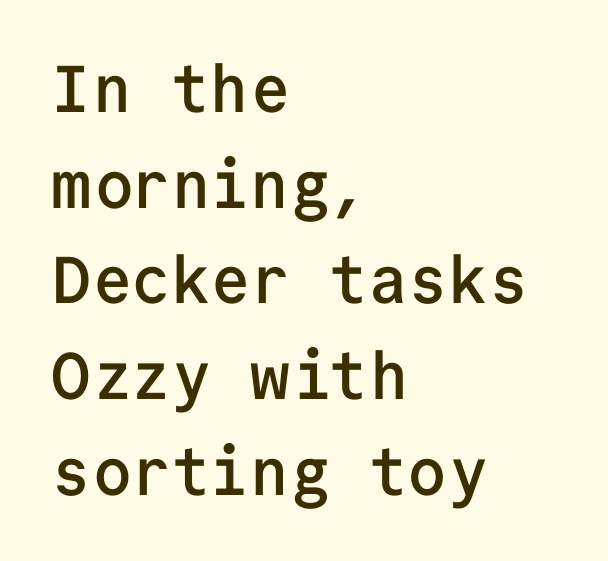
Q: Is the text bold? A: Semi-bold.
Q: Is the text italic (slanted)? A: No, it is upright.
Q: Is the typeface a serif or a sans-serif typeface? A: Sans-serif.
Q: Is the text underlined? A: No.
Q: How is the paragraph aligned? A: Left-aligned.
Q: Is the spacing between letters normal or unusually wide? A: Normal.
Q: Is the spacing between lines tight, normal or loose? A: Normal.
Q: Width (condensed, normal, or wide)? A: Normal.
Q: Stroke contrast? A: Low.
Q: x-height? A: Medium.
Q: Monospaced? A: Yes.
